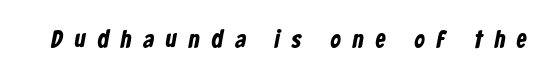
The image shows 25 px bold type; set unusually wide letter spacing (+0.49 em), not underlined.
